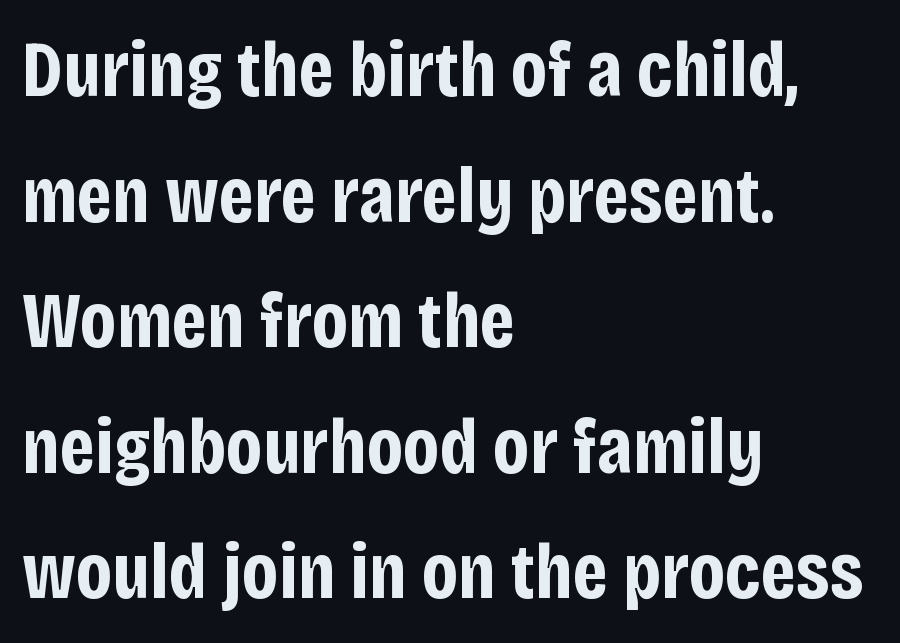
{"serif": "no", "italic": "no", "bold": "yes", "weight": "bold", "width": "condensed", "stroke_contrast": "low", "x_height": "large", "monospaced": "no", "underline": "no", "align": "left", "line_spacing": "normal", "line_spacing_ratio": 1.59, "letter_spacing": "normal", "letter_spacing_em": 0.0, "glyph_px": 79}
